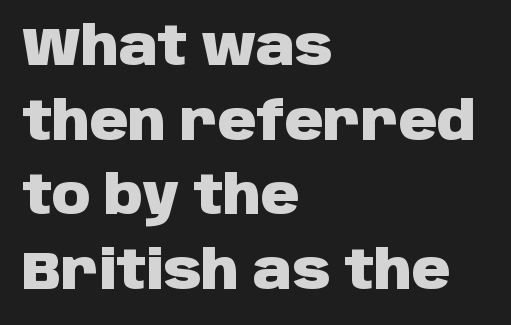
Its strokes are broad and dark, the hallmark of bold type. To sum up the face: it is a sans, with no serifs. Each letter keeps its own natural width here, so spacing adapts to shape. Line starts are locked; line ends wander.
